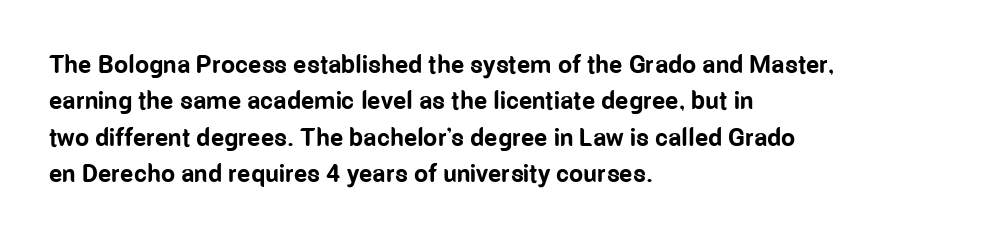
The letters are bold, with thick, heavy strokes. If you measured baseline to baseline, you'd find a middling distance. Posture: straight, roman, zero tilt. No word sits above an underline.
